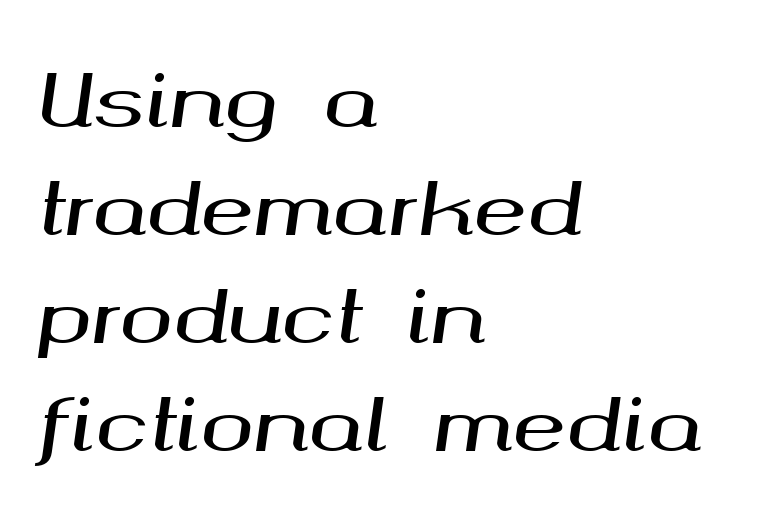
The image shows 72 px wide type, italic (leaning right); set left-aligned, normal line spacing (1.5x), normal letter spacing, not underlined; medium stroke contrast and a medium x-height.
